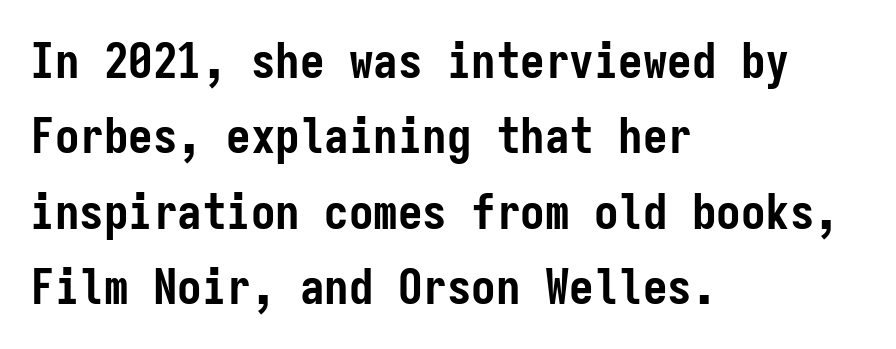
Q: Is the text bold? A: Yes.
Q: Is the text italic (slanted)? A: No, it is upright.
Q: Is the typeface a serif or a sans-serif typeface? A: Sans-serif.
Q: Is the text underlined? A: No.
Q: How is the paragraph aligned? A: Left-aligned.
Q: Is the spacing between letters normal or unusually wide? A: Normal.
Q: Is the spacing between lines tight, normal or loose? A: Normal.
Q: Width (condensed, normal, or wide)? A: Condensed.
Q: Stroke contrast? A: Low.
Q: x-height? A: Medium.
Q: Monospaced? A: Yes.
